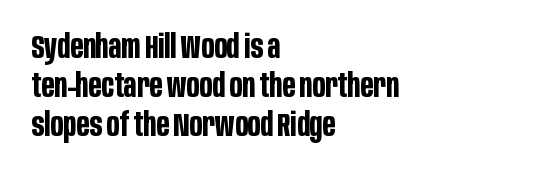
Q: Is the text bold? A: Yes.
Q: Is the text italic (slanted)? A: No, it is upright.
Q: Is the typeface a serif or a sans-serif typeface? A: Sans-serif.
Q: Is the text underlined? A: No.
Q: How is the paragraph aligned? A: Left-aligned.
Q: Is the spacing between letters normal or unusually wide? A: Normal.
Q: Width (condensed, normal, or wide)? A: Condensed.
Q: Stroke contrast? A: Low.
Q: x-height? A: Large.
Q: Monospaced? A: No.
